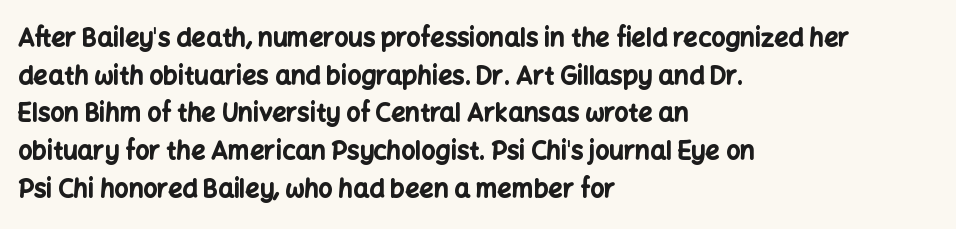
{"italic": "no", "bold": "yes", "underline": "no", "align": "left", "line_spacing": "normal", "line_spacing_ratio": 1.51, "letter_spacing": "normal", "letter_spacing_em": 0.0, "glyph_px": 25}
